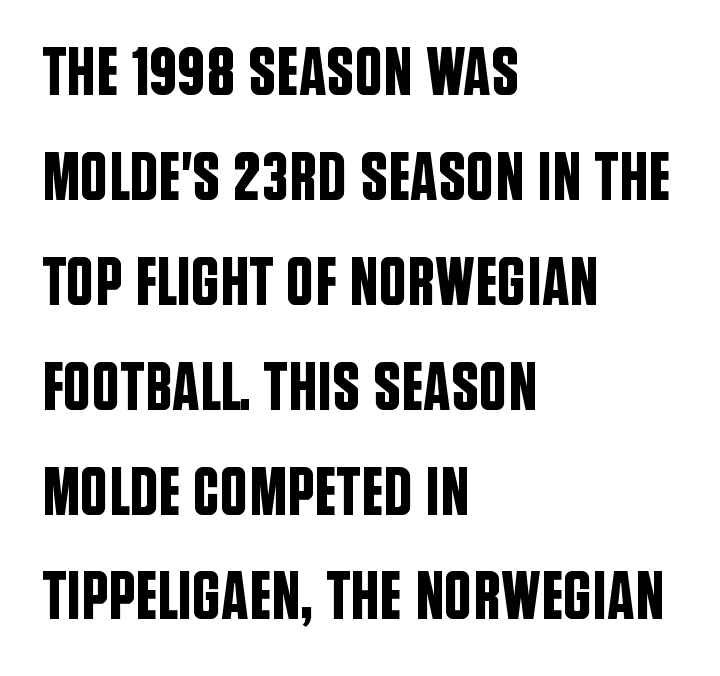
{"serif": "no", "italic": "no", "width": "condensed", "stroke_contrast": "low", "x_height": "large", "monospaced": "no", "underline": "no", "align": "left", "line_spacing": "normal", "line_spacing_ratio": 1.52, "letter_spacing": "normal", "letter_spacing_em": 0.0, "glyph_px": 69}
